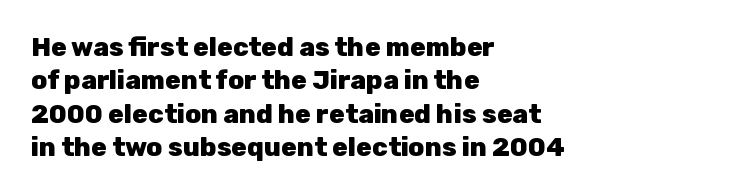
Q: Is the text bold? A: Yes.
Q: Is the text italic (slanted)? A: No, it is upright.
Q: Is the text underlined? A: No.
Q: How is the paragraph aligned? A: Left-aligned.
Q: Is the spacing between letters normal or unusually wide? A: Normal.
Q: Is the spacing between lines tight, normal or loose? A: Normal.
